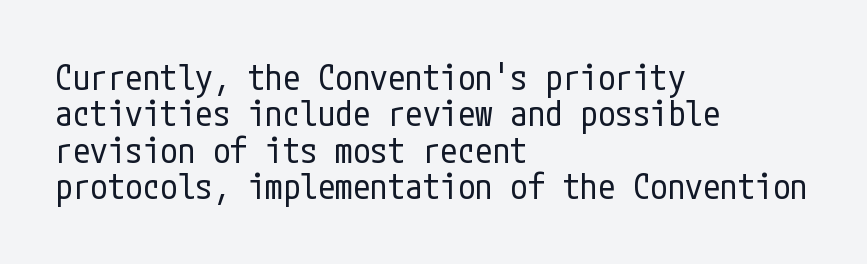
Q: Is the text bold? A: No.
Q: Is the text italic (slanted)? A: No, it is upright.
Q: Is the typeface a serif or a sans-serif typeface? A: Sans-serif.
Q: Is the text underlined? A: No.
Q: How is the paragraph aligned? A: Left-aligned.
Q: Is the spacing between letters normal or unusually wide? A: Normal.
Q: Is the spacing between lines tight, normal or loose? A: Tight.
Q: Width (condensed, normal, or wide)? A: Condensed.
Q: Stroke contrast? A: Low.
Q: x-height? A: Medium.
